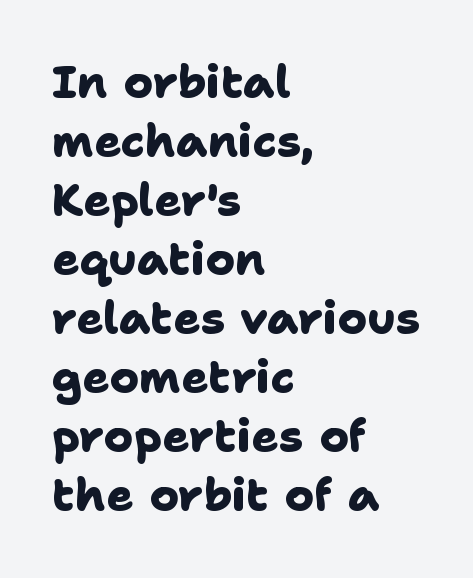
{"serif": "no", "bold": "yes", "weight": "heavy", "width": "normal", "stroke_contrast": "low", "x_height": "medium", "monospaced": "no", "underline": "no", "align": "left", "line_spacing": "normal", "line_spacing_ratio": 1.31, "letter_spacing": "normal", "letter_spacing_em": 0.0, "glyph_px": 45}
